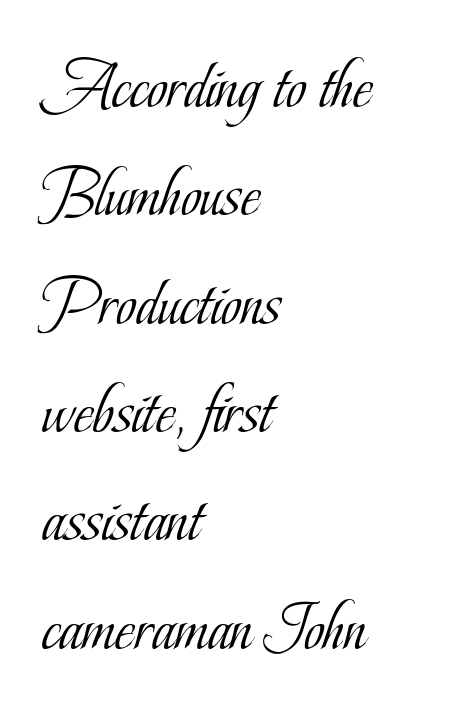
Q: Is the text bold? A: No.
Q: Is the text italic (slanted)? A: Yes.
Q: Is the typeface a serif or a sans-serif typeface? A: Serif.
Q: Is the text underlined? A: No.
Q: How is the paragraph aligned? A: Left-aligned.
Q: Is the spacing between letters normal or unusually wide? A: Normal.
Q: Is the spacing between lines tight, normal or loose? A: Normal.
Q: Width (condensed, normal, or wide)? A: Condensed.
Q: Stroke contrast? A: Low.
Q: x-height? A: Small.
Q: Monospaced? A: No.
